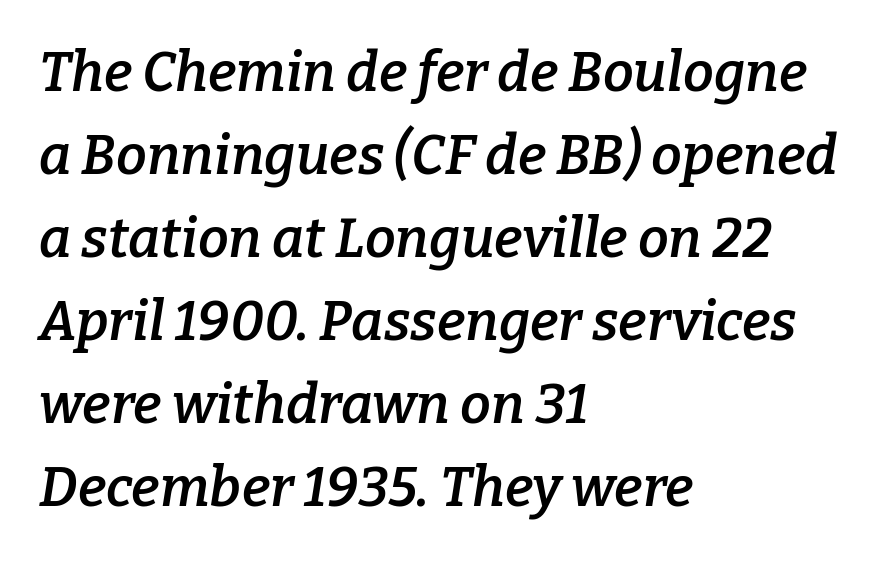
Q: Is the text bold? A: Semi-bold.
Q: Is the text italic (slanted)? A: Yes, it leans right by about 9 degrees.
Q: Is the typeface a serif or a sans-serif typeface? A: Serif.
Q: Is the text underlined? A: No.
Q: How is the paragraph aligned? A: Left-aligned.
Q: Is the spacing between letters normal or unusually wide? A: Normal.
Q: Is the spacing between lines tight, normal or loose? A: Normal.
Q: Width (condensed, normal, or wide)? A: Normal.
Q: Stroke contrast? A: Low.
Q: x-height? A: Medium.
Q: Monospaced? A: No.
